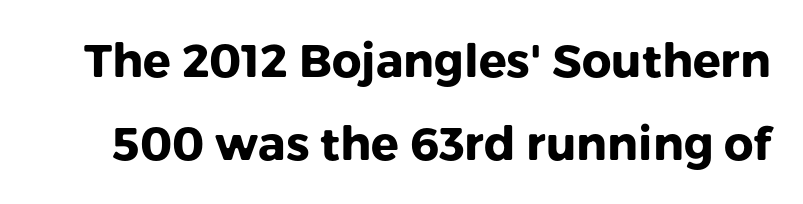
Q: Is the text bold? A: Yes.
Q: Is the text italic (slanted)? A: No, it is upright.
Q: Is the typeface a serif or a sans-serif typeface? A: Sans-serif.
Q: Is the text underlined? A: No.
Q: Is the spacing between letters normal or unusually wide? A: Normal.
Q: Width (condensed, normal, or wide)? A: Normal.
Q: Stroke contrast? A: Low.
Q: x-height? A: Medium.
Q: Monospaced? A: No.
